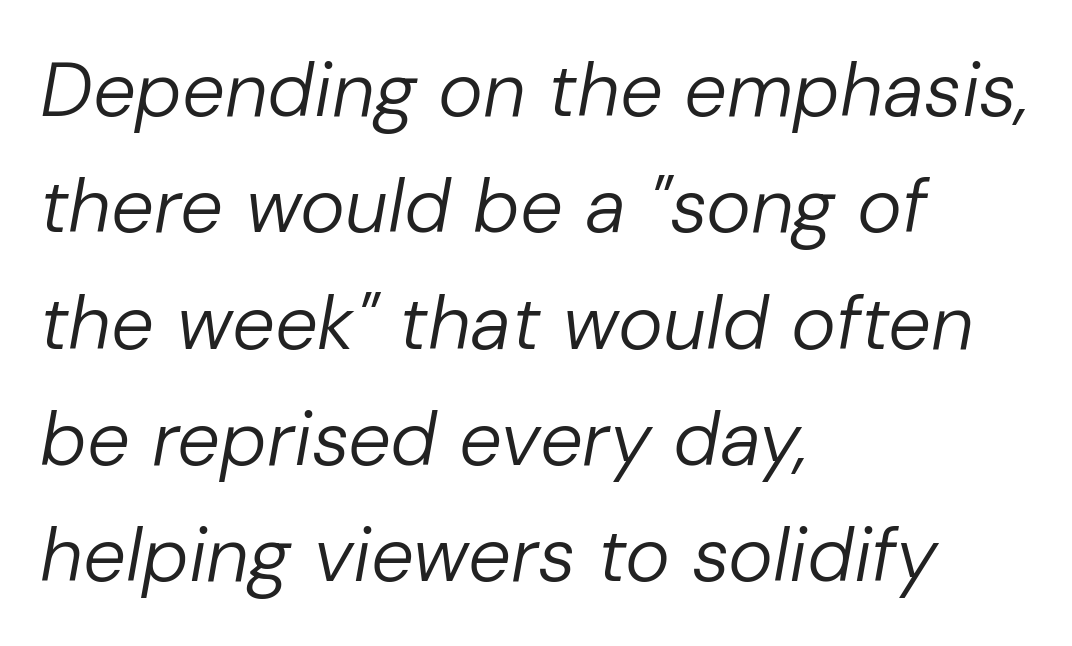
The area under the type is left untouched. Unbolded letterforms with no extra heft. This sample has the flowing, uneven cadence of proportional lettering. Whoever set this chose a conventional vertical rhythm. Quick note: italic. The lines in this sample share a left origin and differ only in where they stop.
